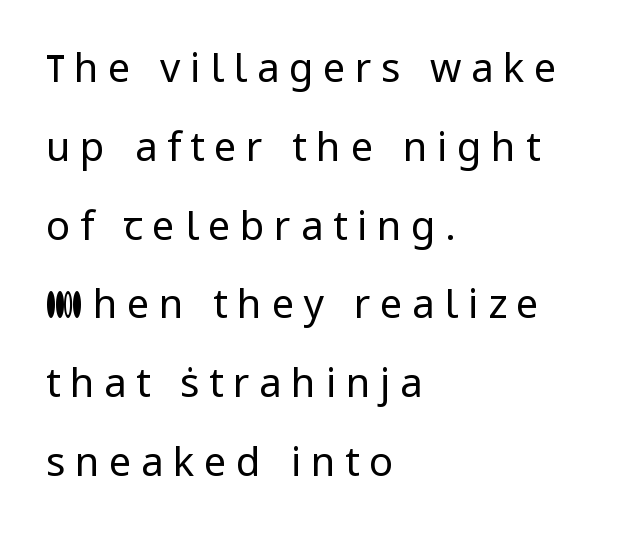
{"serif": "no", "italic": "no", "bold": "no", "weight": "regular", "width": "normal", "stroke_contrast": "low", "x_height": "medium", "monospaced": "no", "underline": "no", "align": "left", "line_spacing": "loose", "line_spacing_ratio": 1.97, "letter_spacing": "wide", "letter_spacing_em": 0.24, "glyph_px": 40}
